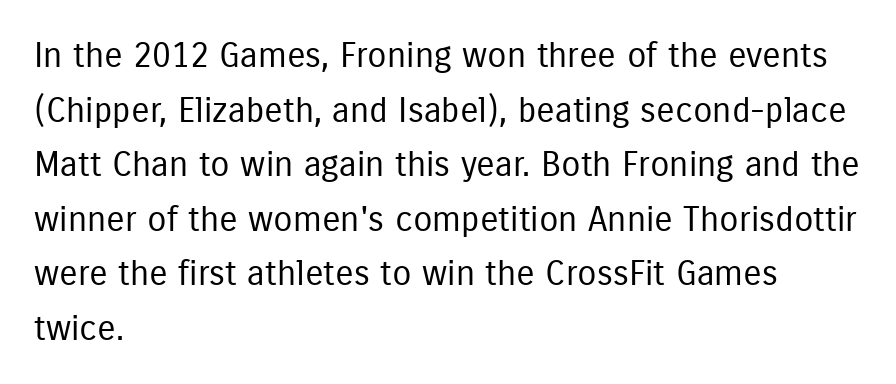
Has an underline been added? It has not. A typesetter would mark this as roman, not italic. Does the type have serifs? No, each stem ends abruptly. Inter-character spacing is left at the font's built-in metrics.
